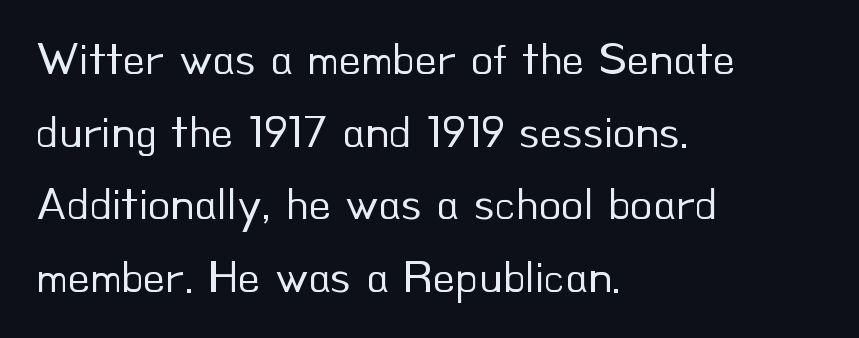
{"serif": "no", "italic": "no", "bold": "no", "weight": "regular", "width": "normal", "stroke_contrast": "low", "x_height": "small", "monospaced": "no", "underline": "no", "align": "left", "line_spacing": "normal", "line_spacing_ratio": 1.58, "letter_spacing": "normal", "letter_spacing_em": 0.0, "glyph_px": 46}
